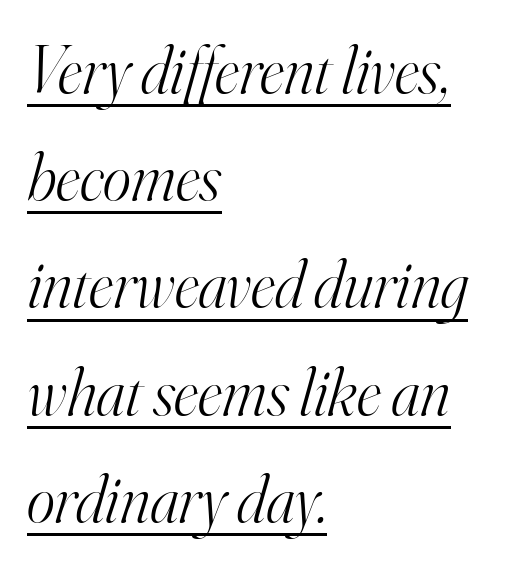
The image shows 67 px light serif type, italic (leaning right); set left-aligned, normal line spacing (1.6x), normal letter spacing, underlined; high stroke contrast and a small x-height.
